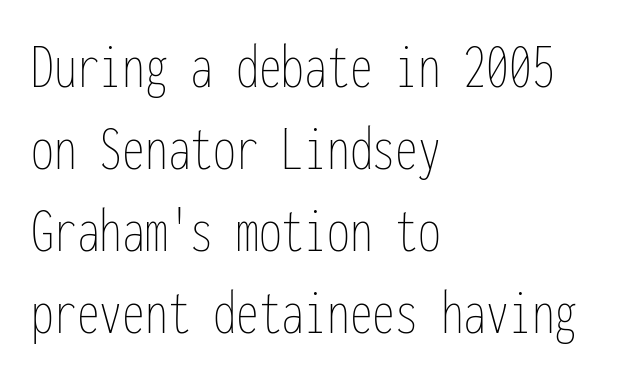
All the whitespace from short lines collects on the right. The rendering uses typewriter-style spacing with identical character cells. The rows are spaced the way most documents space them. How are the letters spaced? Ordinarily, with no added tracking.
